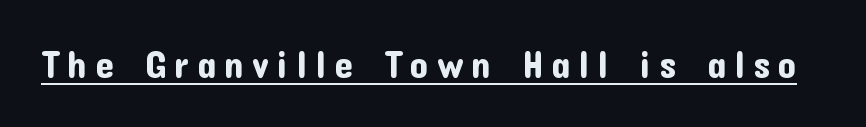
{"serif": "no", "italic": "no", "width": "normal", "stroke_contrast": "low", "x_height": "medium", "monospaced": "no", "underline": "yes", "letter_spacing": "wide", "letter_spacing_em": 0.22, "glyph_px": 37}
